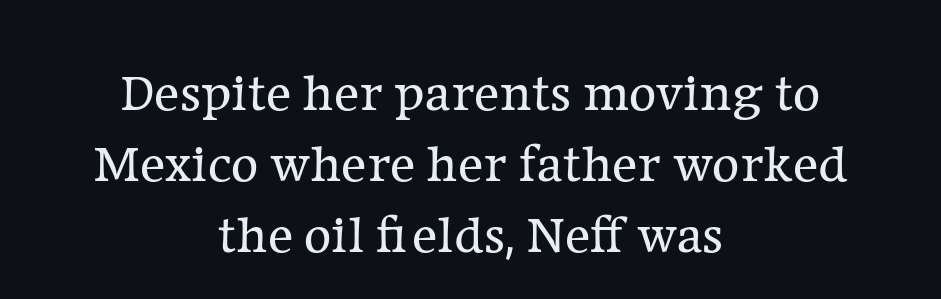
Q: Is the text bold? A: No.
Q: Is the text italic (slanted)? A: No, it is upright.
Q: Is the typeface a serif or a sans-serif typeface? A: Serif.
Q: Is the text underlined? A: No.
Q: How is the paragraph aligned? A: Centered.
Q: Is the spacing between letters normal or unusually wide? A: Normal.
Q: Is the spacing between lines tight, normal or loose? A: Normal.
Q: Width (condensed, normal, or wide)? A: Normal.
Q: Stroke contrast? A: Low.
Q: x-height? A: Medium.
Q: Monospaced? A: No.
